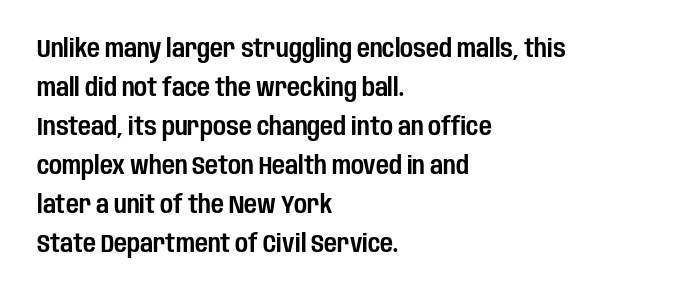
The horizontal fit of the characters is conventional and even. The passage shown stacks its lines at a standard gap. The letters stand straight up with perfectly vertical stems. Descender tails drop into unmarked territory. Is the block centered? No — it sits flush against the left margin.
